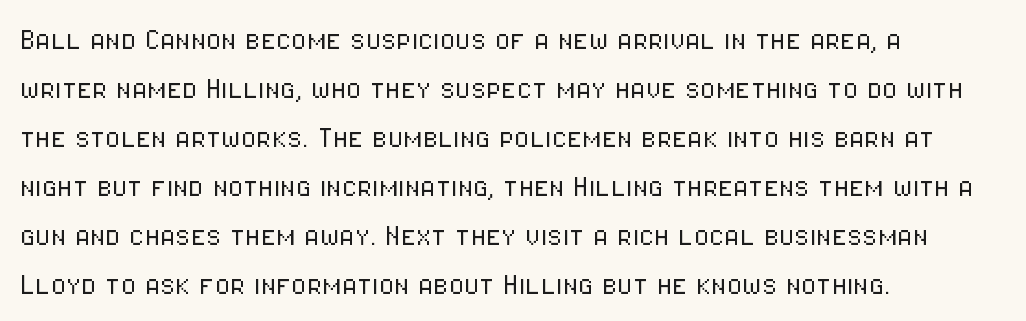
The image shows 35 px light, condensed sans-serif type, upright; set left-aligned, normal line spacing (1.4x), normal letter spacing, not underlined; low stroke contrast and a medium x-height.
